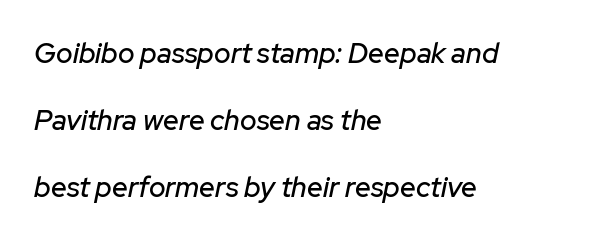
The rendering anchors every line to the left-hand side. Whoever set this chose breathing room over compactness in the vertical rhythm. Students, note that the glyphs here touch the page at normal intervals. Quick note: underline off.
